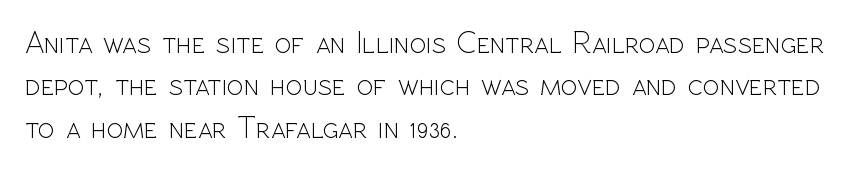
Weight class: somewhere from thin through regular. Nobody touched the tracking dial on this one. The words here are not underlined. Rendered with straight, roman letterforms.
